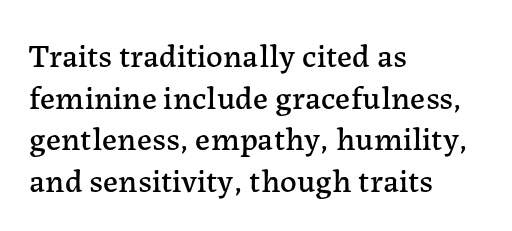
Q: Is the text italic (slanted)? A: No, it is upright.
Q: Is the typeface a serif or a sans-serif typeface? A: Serif.
Q: Is the text underlined? A: No.
Q: How is the paragraph aligned? A: Left-aligned.
Q: Is the spacing between letters normal or unusually wide? A: Normal.
Q: Is the spacing between lines tight, normal or loose? A: Normal.
Q: Width (condensed, normal, or wide)? A: Normal.
Q: Stroke contrast? A: Low.
Q: x-height? A: Medium.
Q: Monospaced? A: No.
